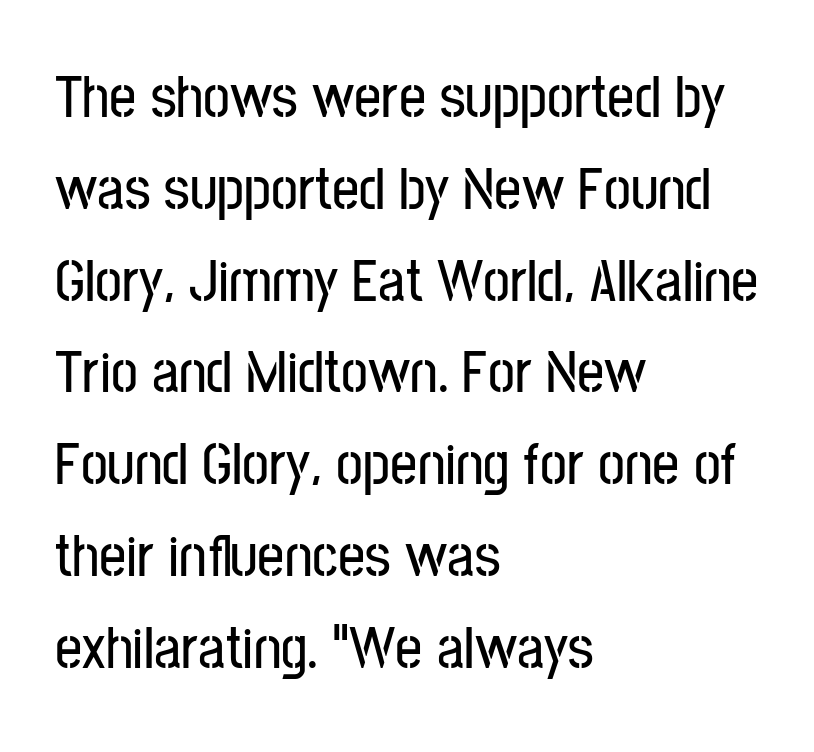
The image shows 60 px condensed sans-serif type, upright; set left-aligned, normal line spacing (1.53x), normal letter spacing, not underlined; low stroke contrast and a medium x-height.
